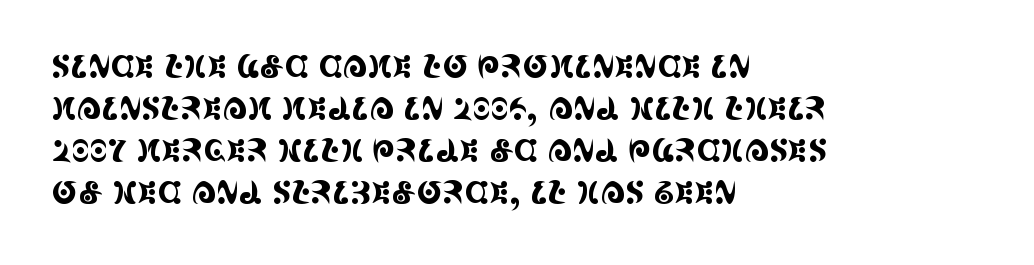
Nothing unusual about the tracking: characters are spaced as the font intends. One glance says typical: line gaps are just what's usual. Notice how the passage keeps a crisp vertical edge on the left only. The letters stand straight up with perfectly vertical stems.
